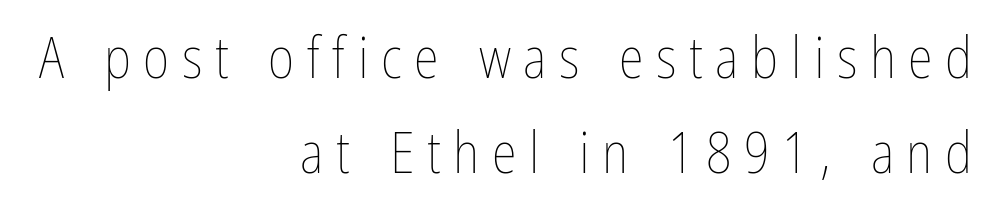
{"italic": "no", "bold": "no", "weight": "thin", "width": "condensed", "stroke_contrast": "low", "x_height": "medium", "monospaced": "no", "underline": "no", "align": "right", "line_spacing": "normal", "line_spacing_ratio": 1.66, "letter_spacing": "wide", "letter_spacing_em": 0.22, "glyph_px": 57}
